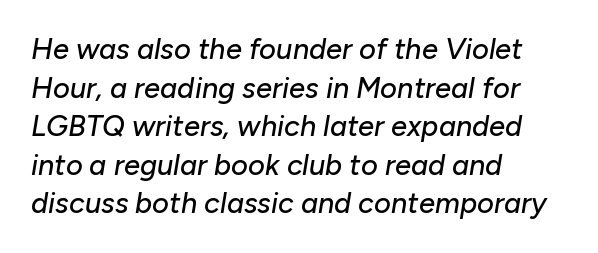
The image shows 29 px text type, italic (leaning right); set left-aligned, normal line spacing (1.33x), normal letter spacing, not underlined; low stroke contrast and a medium x-height.
